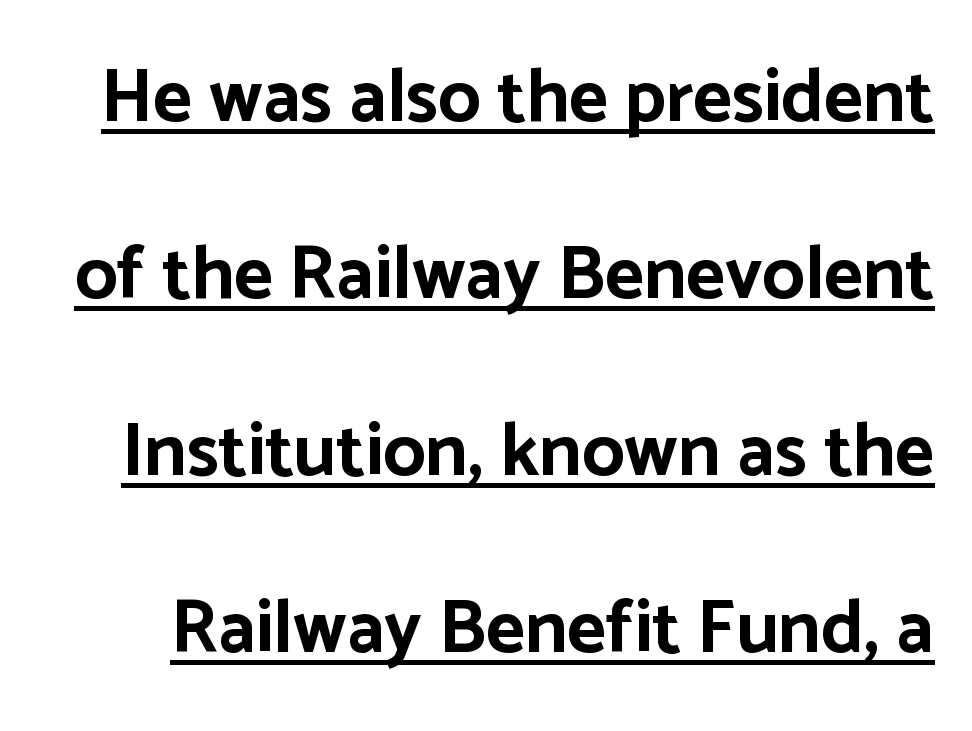
{"serif": "no", "italic": "no", "bold": "yes", "weight": "bold", "width": "normal", "stroke_contrast": "low", "x_height": "medium", "monospaced": "no", "underline": "yes", "line_spacing": "loose", "line_spacing_ratio": 2.36, "letter_spacing": "normal", "letter_spacing_em": 0.0, "glyph_px": 75}
